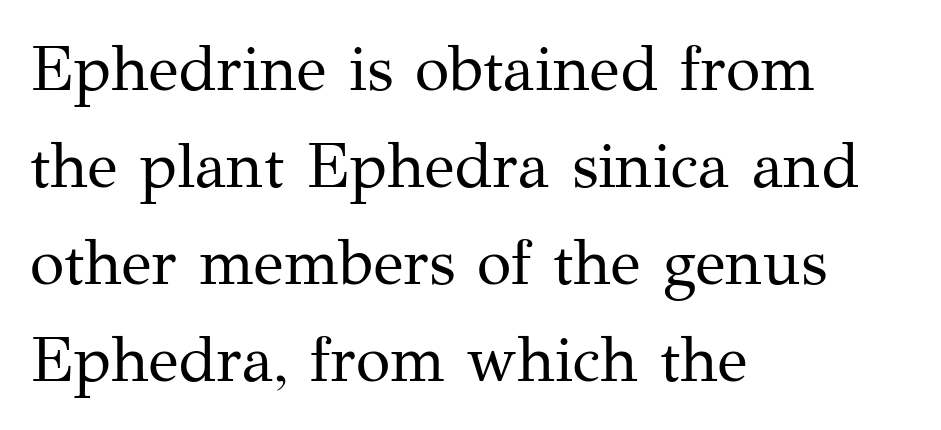
The image shows 63 px regular-weight serif type, upright; set left-aligned, normal line spacing (1.54x), normal letter spacing, not underlined; medium stroke contrast and a medium x-height.
